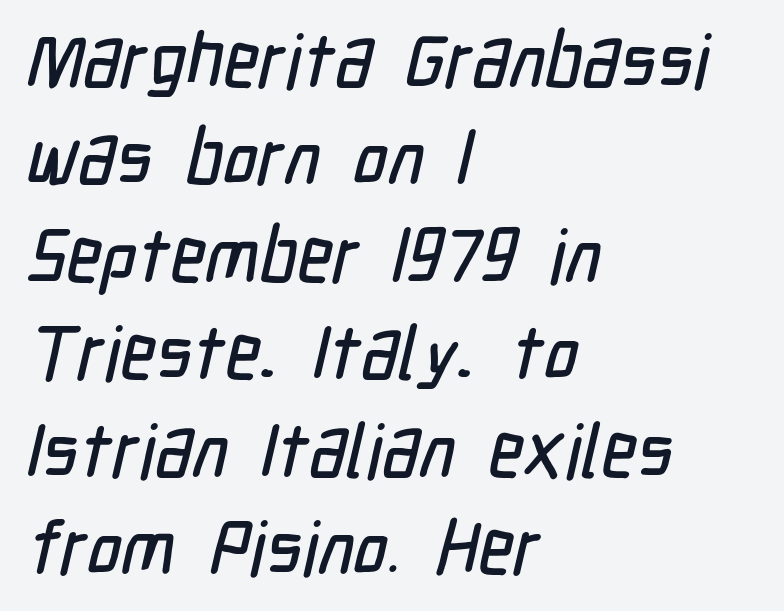
Q: Is the typeface a serif or a sans-serif typeface? A: Sans-serif.
Q: Is the text underlined? A: No.
Q: How is the paragraph aligned? A: Left-aligned.
Q: Is the spacing between letters normal or unusually wide? A: Normal.
Q: Is the spacing between lines tight, normal or loose? A: Normal.
Q: Width (condensed, normal, or wide)? A: Condensed.
Q: Stroke contrast? A: Low.
Q: x-height? A: Medium.
Q: Monospaced? A: No.
